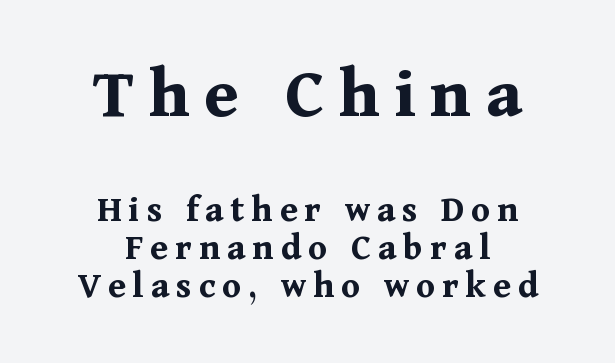
The image shows 75 px bold serif type, upright; set centered, tight line spacing (1.0x), not underlined; the first (top) block is 1.97x larger; medium stroke contrast and a medium x-height.
